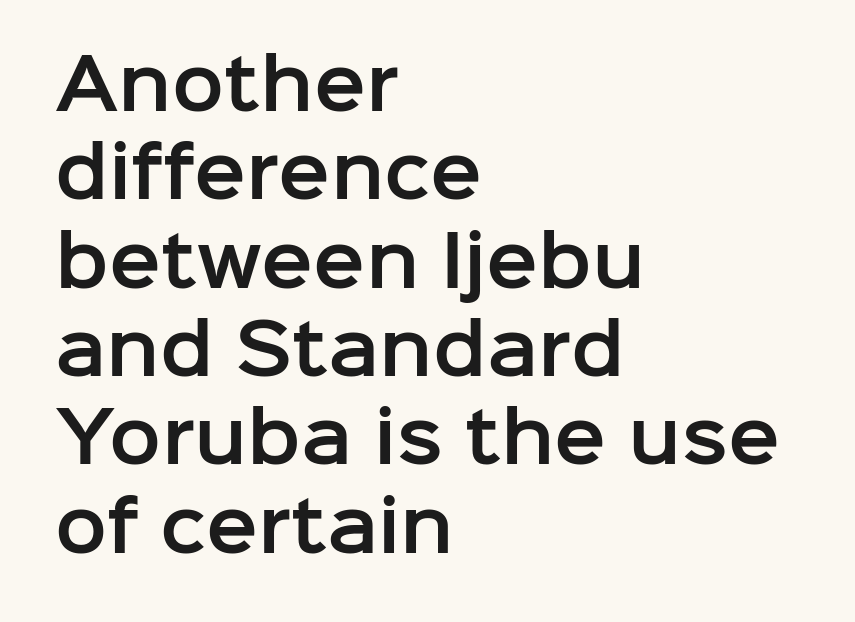
No word sits above an underline. The vertical gap from one line to the next is medium. Teacher's note: observe the even left margin — that is flush-left alignment. The passage shown has conventional tracking throughout. Character widths vary here, with narrow letters taking less room than wide ones. This is the regular roman posture of the typeface.
